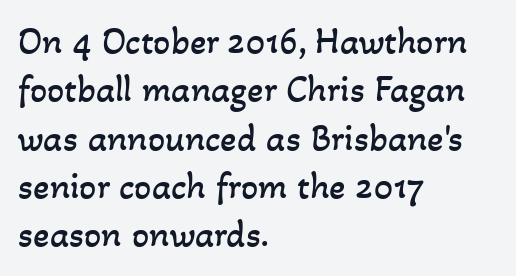
Q: Is the text bold? A: No.
Q: Is the text underlined? A: No.
Q: How is the paragraph aligned? A: Left-aligned.
Q: Is the spacing between letters normal or unusually wide? A: Normal.
Q: Is the spacing between lines tight, normal or loose? A: Normal.
Q: Width (condensed, normal, or wide)? A: Normal.
Q: Stroke contrast? A: Low.
Q: x-height? A: Small.
Q: Monospaced? A: No.
